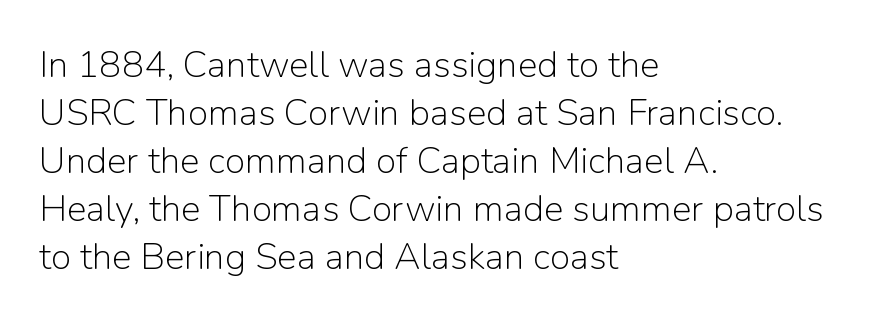
{"serif": "no", "italic": "no", "bold": "no", "weight": "light", "width": "normal", "stroke_contrast": "low", "x_height": "medium", "monospaced": "no", "underline": "no", "align": "left", "line_spacing": "normal", "line_spacing_ratio": 1.3, "letter_spacing": "normal", "letter_spacing_em": 0.0, "glyph_px": 37}
